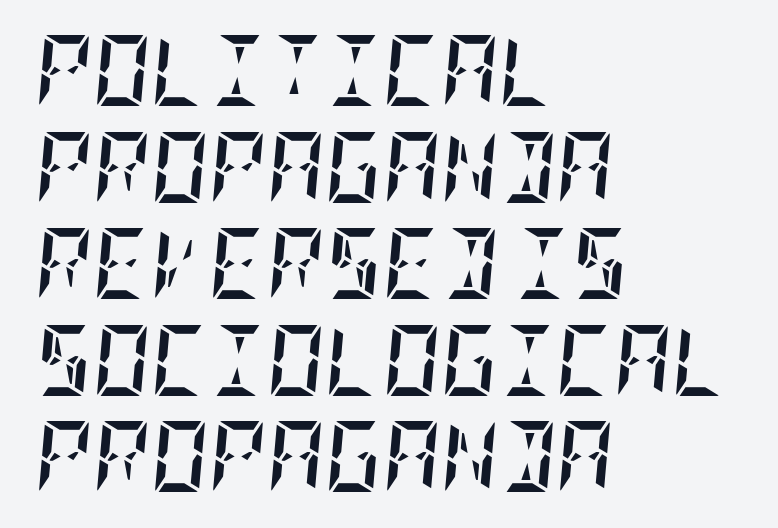
Q: Is the text bold? A: Yes.
Q: Is the text italic (slanted)? A: Yes, it leans right by about 5 degrees.
Q: Is the text underlined? A: No.
Q: How is the paragraph aligned? A: Left-aligned.
Q: Is the spacing between letters normal or unusually wide? A: Normal.
Q: Is the spacing between lines tight, normal or loose? A: Normal.
Q: Width (condensed, normal, or wide)? A: Condensed.
Q: Stroke contrast? A: Low.
Q: x-height? A: Large.
